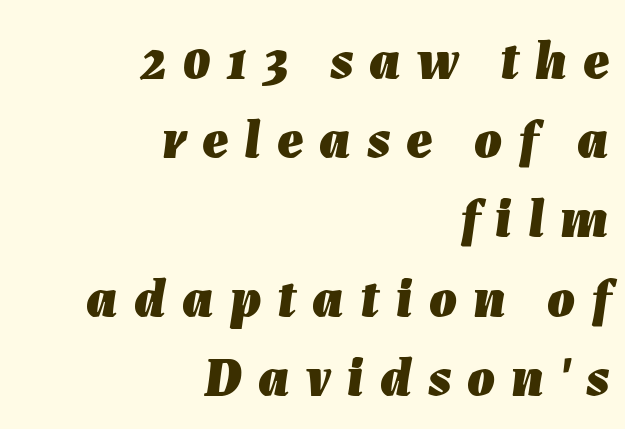
The image shows 55 px heavy type, italic (leaning right); set right-aligned, normal line spacing (1.44x), unusually wide letter spacing (+0.29 em), not underlined; low stroke contrast and a medium x-height.
